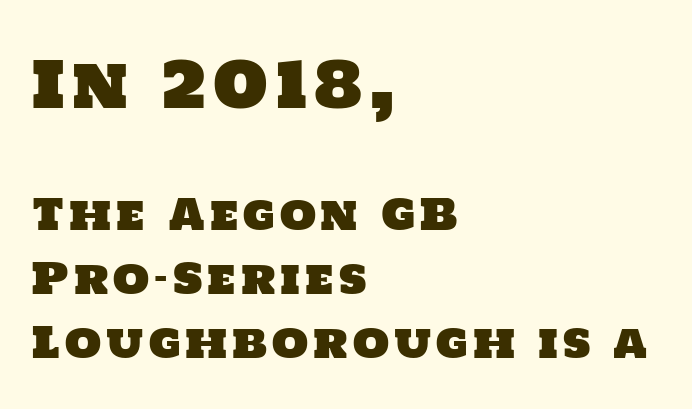
This rendering uses left alignment, leaving the right contour irregular. The more generous point size was reserved for the upper chunk. Each letter keeps its own natural width here, so spacing adapts to shape. Typographically, this falls in the sans-serif category. The leading is moderate, giving the passage an even texture.
